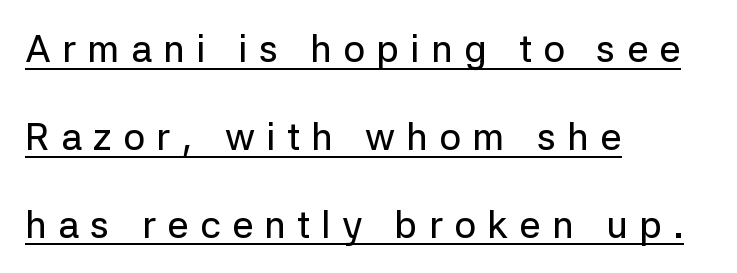
This sample uses an upright cut, with every glyph sitting square on the baseline. What stands out about the letter spacing? Its width — letters are far apart. Are there feet on the stems? There aren't — it's a sans. Compared with a centered layout, this one pins lines to the left instead. The passage shown is typed in a proportional face where columns would drift. The face used here appears with an underline applied.
